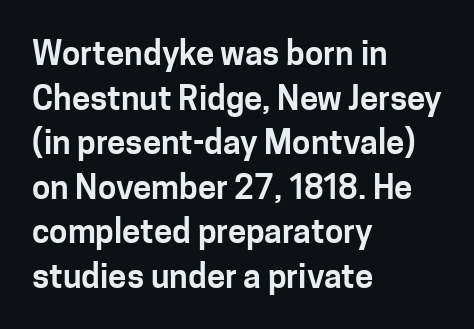
Descenders are the only things crossing below the line. These lines sit exactly where default settings would place them. Check where the strokes stop: nothing finishes them off — pure sans. Reading down the block, your eye returns to a fixed left position each line. This is roman type, the default non-slanted kind. Caption: standard tracking, unaltered.
